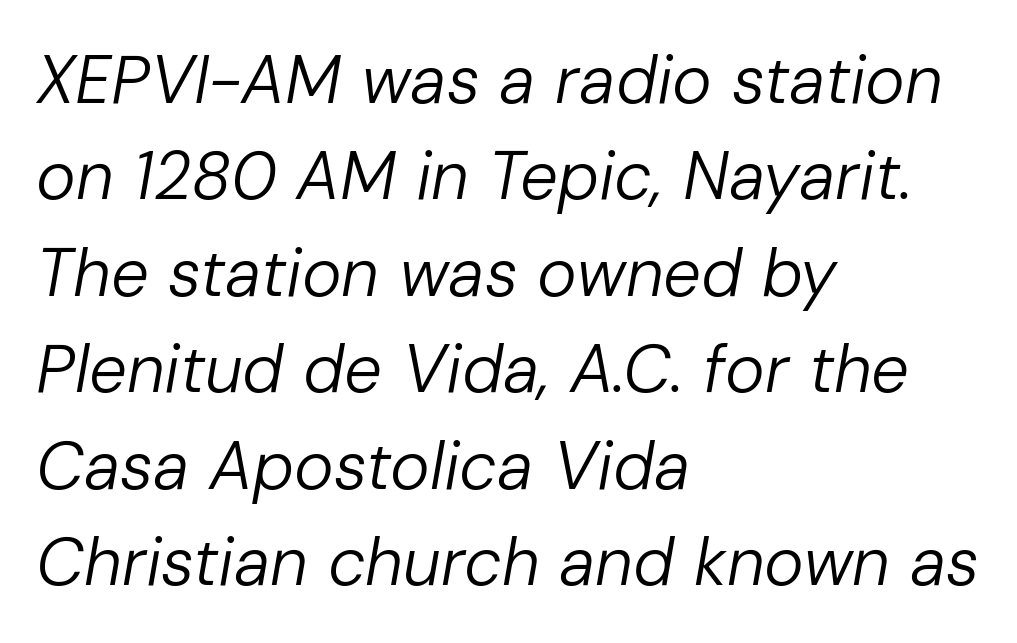
Heft: none added — not bold. This sample uses an oblique cut, with every glyph tilted off the vertical. Leftover space on each line is placed entirely after the last word. The gaps between neighbouring characters are ordinary and unremarkable. Each letter keeps its own natural width here, so spacing adapts to shape. Check the space under the baseline: it is left empty.
